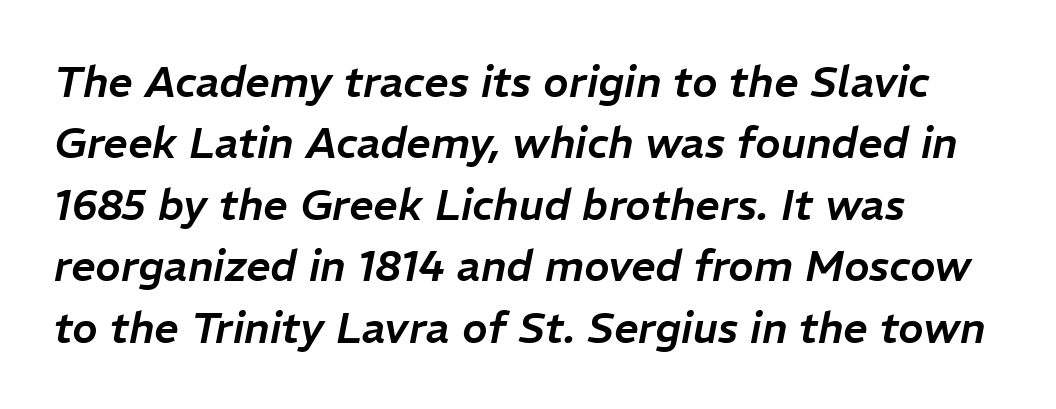
The image shows 43 px text type, italic (leaning right); set left-aligned, normal line spacing (1.43x), normal letter spacing, not underlined; low stroke contrast and a medium x-height.
